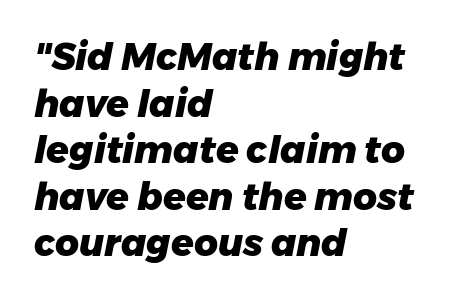
The image shows 37 px heavy type, italic (leaning right); set left-aligned, normal line spacing (1.26x), normal letter spacing, not underlined; low stroke contrast and a medium x-height.
